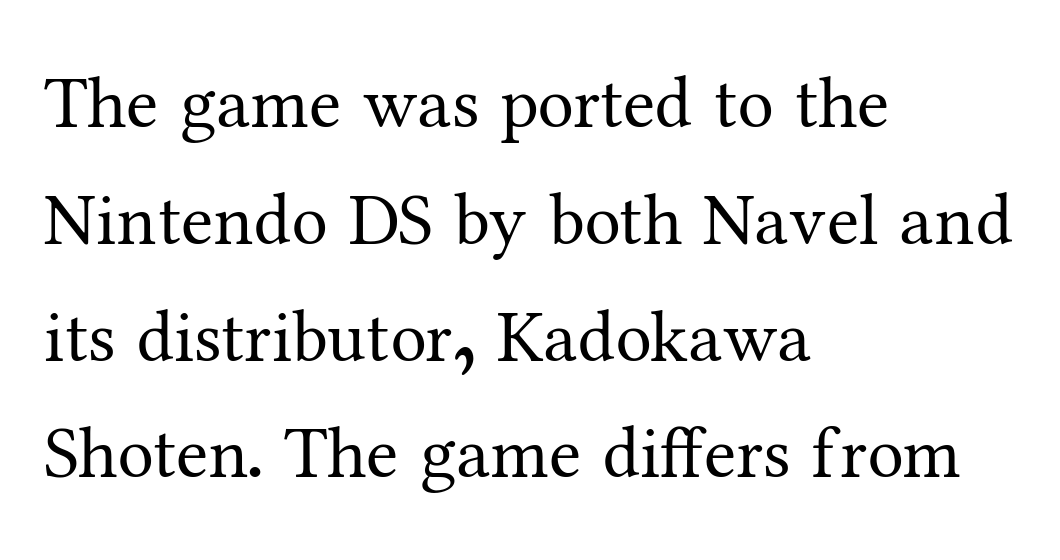
{"serif": "yes", "italic": "no", "bold": "no", "weight": "regular", "width": "normal", "stroke_contrast": "medium", "x_height": "medium", "monospaced": "no", "underline": "no", "align": "left", "line_spacing": "normal", "line_spacing_ratio": 1.6, "letter_spacing": "normal", "letter_spacing_em": 0.0, "glyph_px": 73}
